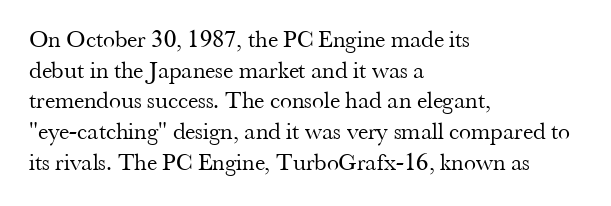
Q: Is the text bold? A: No.
Q: Is the text italic (slanted)? A: No, it is upright.
Q: Is the text underlined? A: No.
Q: How is the paragraph aligned? A: Left-aligned.
Q: Is the spacing between letters normal or unusually wide? A: Normal.
Q: Is the spacing between lines tight, normal or loose? A: Normal.
